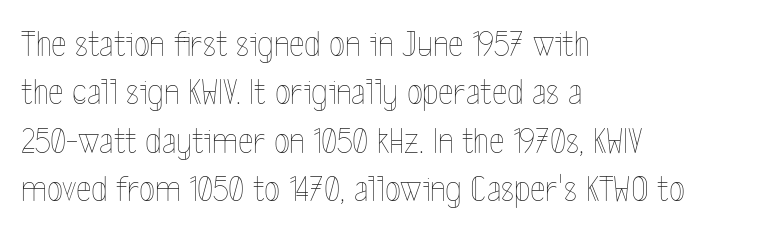
The typesetting does not lean heavy: it is not bold. The leading is moderate, giving the passage an even texture. Do the characters align in a grid? No, the font is proportional. This rendering features lettering with no underline. This sample uses an upright cut, with every glyph sitting square on the baseline. The typesetter chose a ragged-right arrangement here.
